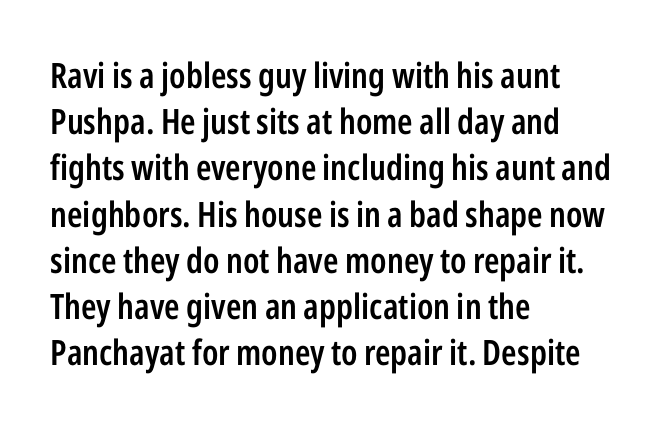
{"serif": "no", "italic": "no", "bold": "semi", "weight": "semibold", "width": "condensed", "stroke_contrast": "low", "x_height": "medium", "monospaced": "no", "underline": "no", "align": "left", "line_spacing": "normal", "line_spacing_ratio": 1.32, "letter_spacing": "normal", "letter_spacing_em": 0.0, "glyph_px": 35}
